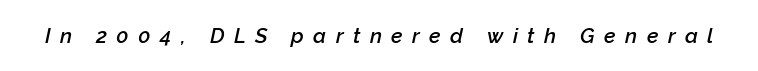
The image shows 21 px text type, italic (leaning right); set unusually wide letter spacing (+0.45 em), not underlined.
